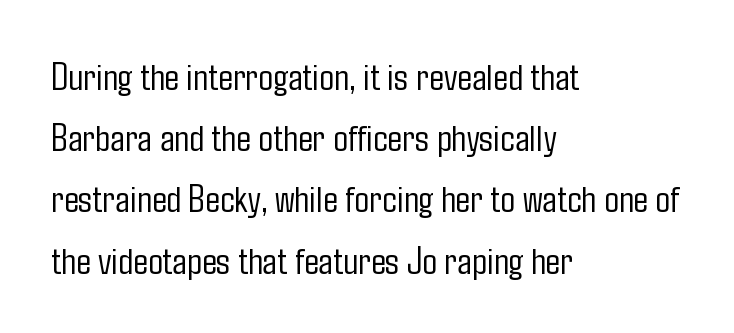
Q: Is the text bold? A: No.
Q: Is the text italic (slanted)? A: No, it is upright.
Q: Is the typeface a serif or a sans-serif typeface? A: Sans-serif.
Q: Is the text underlined? A: No.
Q: How is the paragraph aligned? A: Left-aligned.
Q: Is the spacing between letters normal or unusually wide? A: Normal.
Q: Is the spacing between lines tight, normal or loose? A: Normal.
Q: Width (condensed, normal, or wide)? A: Condensed.
Q: Stroke contrast? A: Low.
Q: x-height? A: Medium.
Q: Monospaced? A: No.
